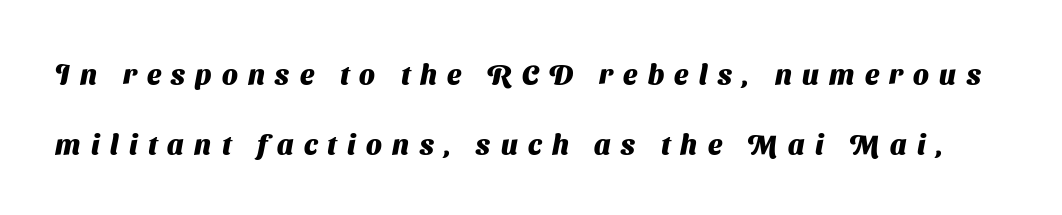
Q: Is the text bold? A: Yes.
Q: Is the typeface a serif or a sans-serif typeface? A: Sans-serif.
Q: Is the text underlined? A: No.
Q: Is the spacing between letters normal or unusually wide? A: Unusually wide.
Q: Is the spacing between lines tight, normal or loose? A: Loose.
Q: Width (condensed, normal, or wide)? A: Normal.
Q: Stroke contrast? A: Medium.
Q: x-height? A: Medium.
Q: Monospaced? A: No.
